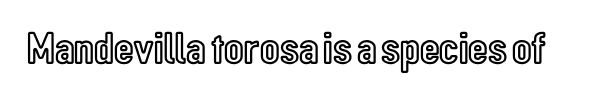
The face used here is rendered with its standard letterfit. The space beneath each line is pristine and unruled. You can tell it's not italic because the verticals are truly vertical. You could not count columns in this text — the font is proportionally spaced.
